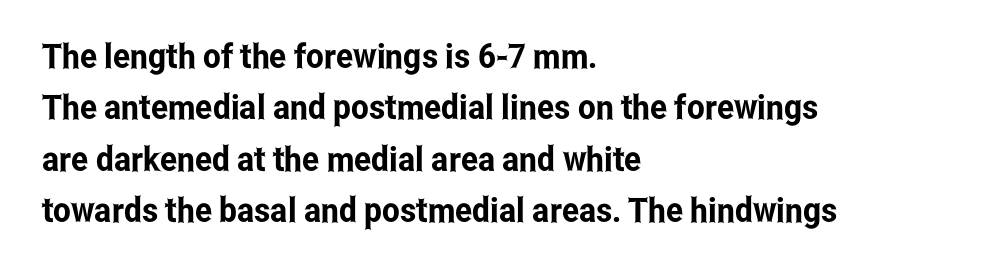
Q: Is the text italic (slanted)? A: No, it is upright.
Q: Is the typeface a serif or a sans-serif typeface? A: Sans-serif.
Q: Is the text underlined? A: No.
Q: How is the paragraph aligned? A: Left-aligned.
Q: Is the spacing between letters normal or unusually wide? A: Normal.
Q: Is the spacing between lines tight, normal or loose? A: Normal.
Q: Width (condensed, normal, or wide)? A: Condensed.
Q: Stroke contrast? A: Low.
Q: x-height? A: Medium.
Q: Monospaced? A: No.
